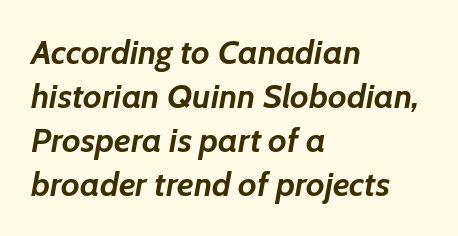
Q: Is the text bold? A: Yes.
Q: Is the text italic (slanted)? A: Yes, it leans right by about 7 degrees.
Q: Is the text underlined? A: No.
Q: How is the paragraph aligned? A: Left-aligned.
Q: Is the spacing between letters normal or unusually wide? A: Normal.
Q: Is the spacing between lines tight, normal or loose? A: Normal.
Q: Width (condensed, normal, or wide)? A: Normal.
Q: Stroke contrast? A: Low.
Q: x-height? A: Medium.
Q: Monospaced? A: No.
